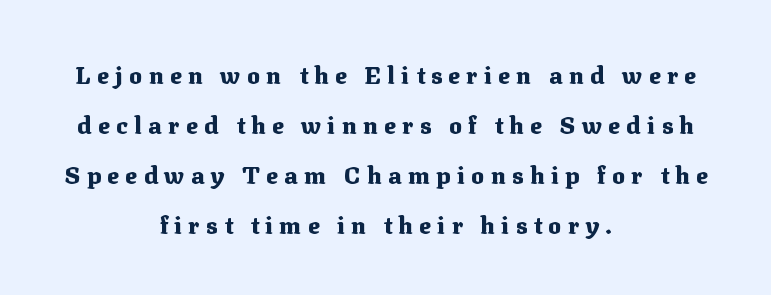
{"italic": "no", "bold": "yes", "underline": "no", "align": "center", "line_spacing": "loose", "line_spacing_ratio": 2.08, "letter_spacing": "wide", "letter_spacing_em": 0.27, "glyph_px": 24}
